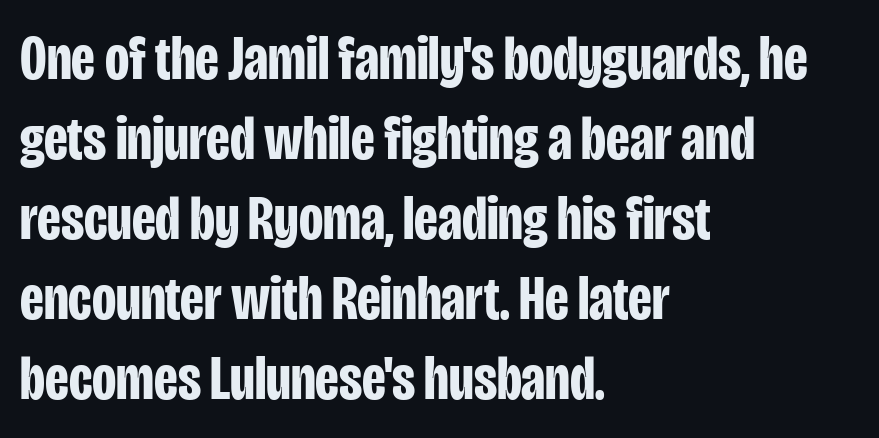
Q: Is the text bold? A: Yes.
Q: Is the text italic (slanted)? A: No, it is upright.
Q: Is the typeface a serif or a sans-serif typeface? A: Sans-serif.
Q: Is the text underlined? A: No.
Q: How is the paragraph aligned? A: Left-aligned.
Q: Is the spacing between letters normal or unusually wide? A: Normal.
Q: Is the spacing between lines tight, normal or loose? A: Normal.
Q: Width (condensed, normal, or wide)? A: Condensed.
Q: Stroke contrast? A: Low.
Q: x-height? A: Large.
Q: Monospaced? A: No.
